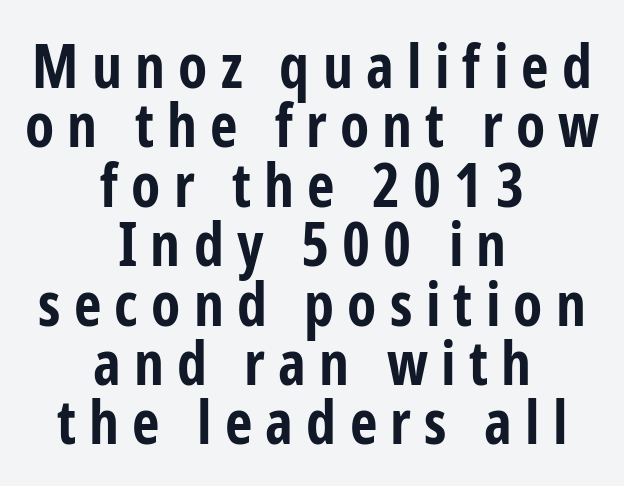
{"serif": "no", "italic": "no", "bold": "yes", "weight": "bold", "width": "condensed", "stroke_contrast": "low", "x_height": "medium", "monospaced": "no", "underline": "no", "align": "center", "line_spacing": "tight", "line_spacing_ratio": 0.99, "letter_spacing": "wide", "letter_spacing_em": 0.22, "glyph_px": 60}
